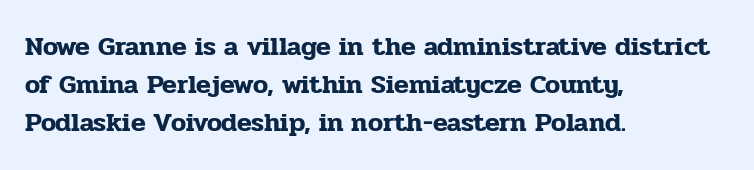
Every stem runs plumb, perpendicular to the baseline. No extra tracking has been applied to these lines. Students, observe: this is what conventionally led text looks like. The rendering anchors every line to the left-hand side. Just letters on the line, the space beneath them empty.
